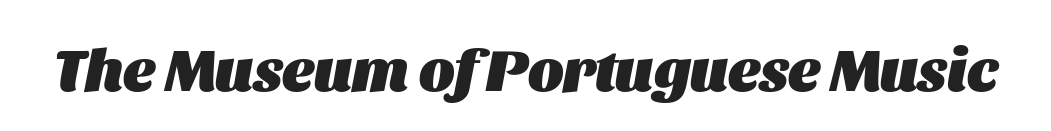
The image shows 60 px heavy type, italic (leaning right); set normal letter spacing, not underlined; medium stroke contrast and a large x-height.
